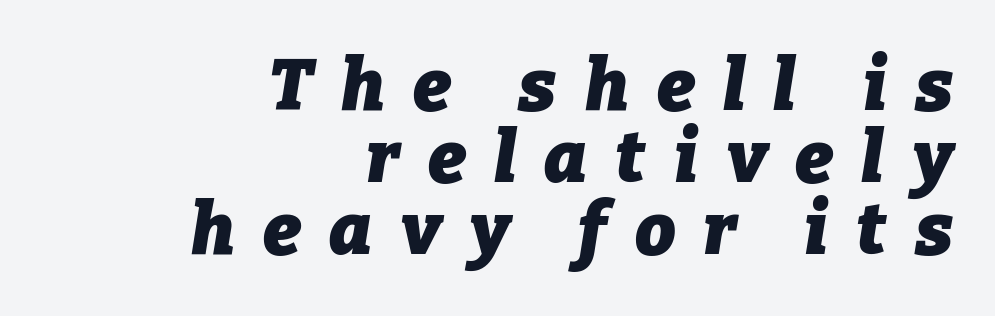
{"italic": "yes", "lean": "right", "slant_degrees": 9, "bold": "yes", "weight": "heavy", "width": "normal", "stroke_contrast": "low", "x_height": "medium", "monospaced": "no", "underline": "no", "align": "right", "line_spacing": "tight", "line_spacing_ratio": 1.0, "letter_spacing": "wide", "letter_spacing_em": 0.39, "glyph_px": 72}
